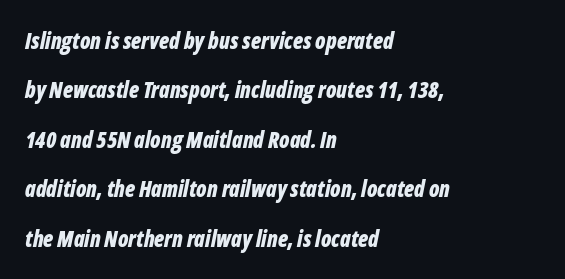
The image shows 22 px bold type, italic (leaning right); set left-aligned, loose line spacing (2.25x), normal letter spacing, not underlined.
